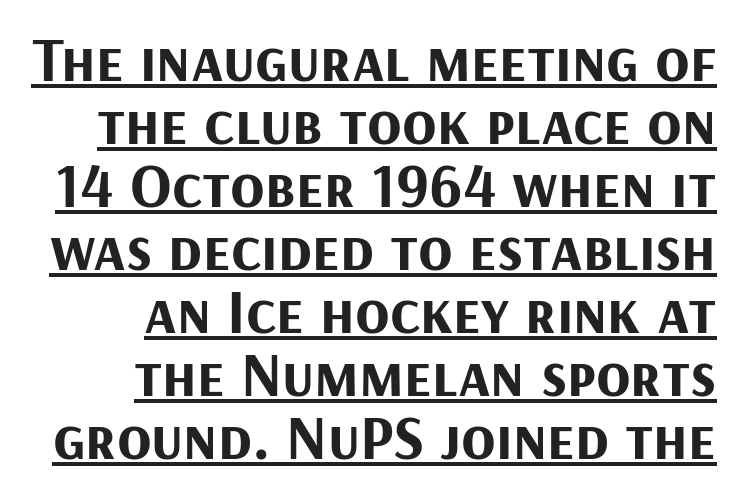
{"serif": "no", "italic": "no", "bold": "yes", "weight": "bold", "width": "normal", "stroke_contrast": "medium", "x_height": "medium", "monospaced": "no", "underline": "yes", "align": "right", "line_spacing": "tight", "line_spacing_ratio": 1.0, "letter_spacing": "normal", "letter_spacing_em": 0.0, "glyph_px": 63}
